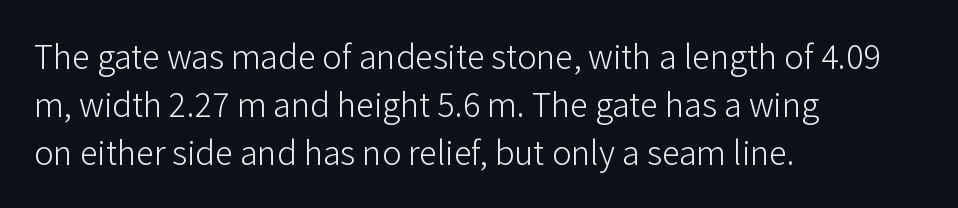
These lines stack with their left ends in a neat column. Normally led — the rows are evenly, conventionally spaced. Nope, not italic — everything's standing straight. Stems and bowls with no extra thickness — not bold.
